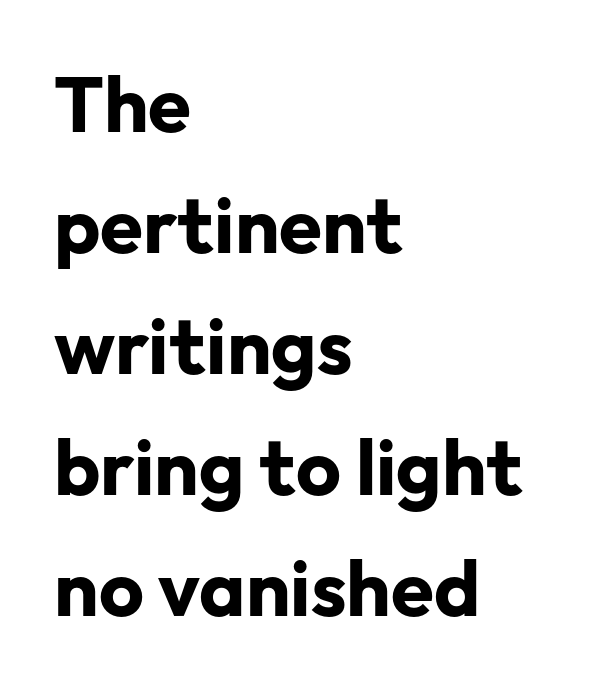
The image shows 78 px bold sans-serif type, upright; set left-aligned, normal line spacing (1.55x), normal letter spacing, not underlined; low stroke contrast and a medium x-height.
